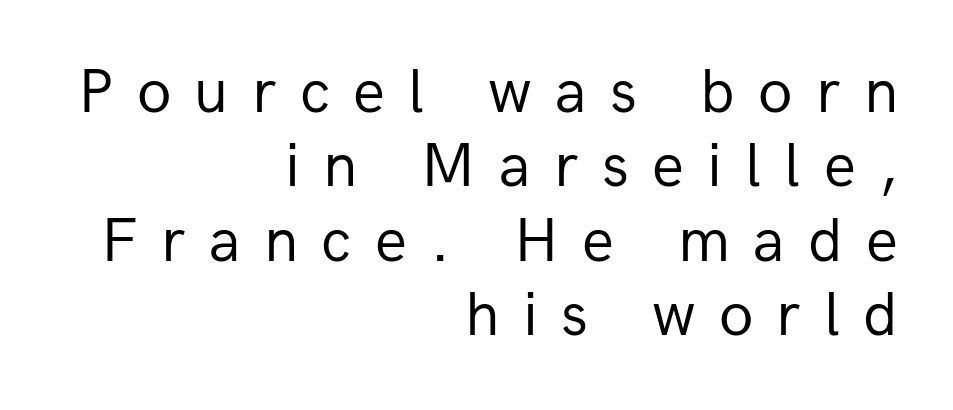
Think of a printed novel: that variable character pitch is what you see here. Anything drawn beneath the words? Only blank space. This is the regular roman posture of the typeface. Is the stroke heavy? The answer is a plain regular-or-lighter. Caption: multi-line text, flush right, ragged left.
